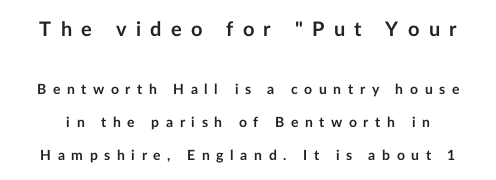
The passage shown begins with its larger block and ends with its smaller one. In terms of letterspacing, this is a distinctly airy, spread setting. Nobody drew a line under any word here. Line spacing here is loose.
